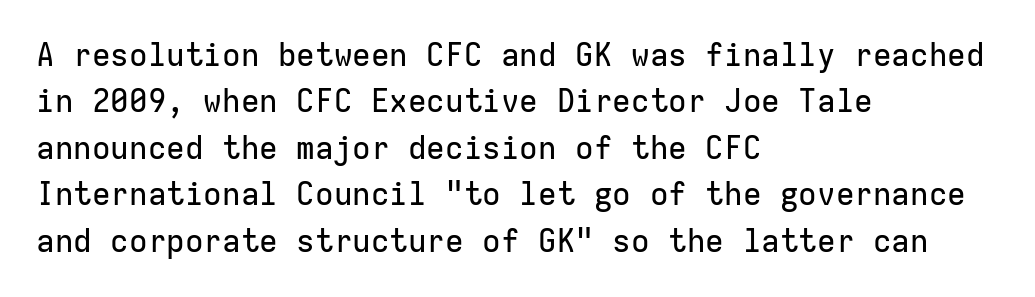
Q: Is the text italic (slanted)? A: No, it is upright.
Q: Is the typeface a serif or a sans-serif typeface? A: Sans-serif.
Q: Is the text underlined? A: No.
Q: How is the paragraph aligned? A: Left-aligned.
Q: Is the spacing between letters normal or unusually wide? A: Normal.
Q: Is the spacing between lines tight, normal or loose? A: Normal.
Q: Width (condensed, normal, or wide)? A: Normal.
Q: Stroke contrast? A: Low.
Q: x-height? A: Medium.
Q: Monospaced? A: Yes.
